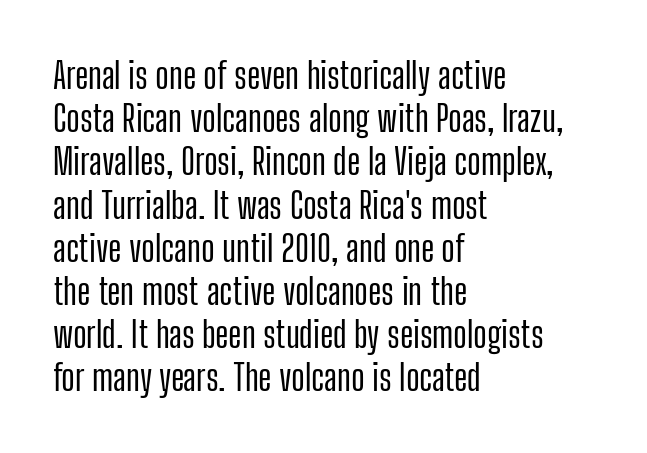
{"serif": "no", "italic": "no", "width": "condensed", "stroke_contrast": "low", "x_height": "medium", "monospaced": "no", "underline": "no", "align": "left", "line_spacing_ratio": 1.2, "letter_spacing": "normal", "letter_spacing_em": 0.0, "glyph_px": 36}
